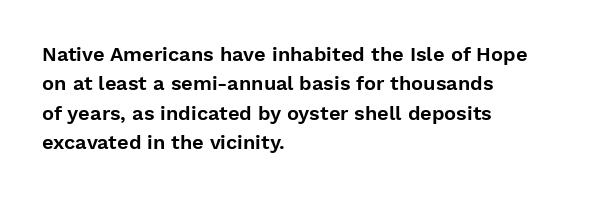
The image shows 20 px text type, upright; set left-aligned, normal line spacing (1.47x), normal letter spacing, not underlined.
